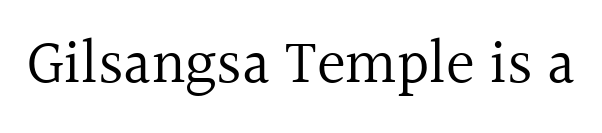
The image shows 61 px regular-weight serif type, upright; set normal letter spacing, not underlined; a medium x-height.
